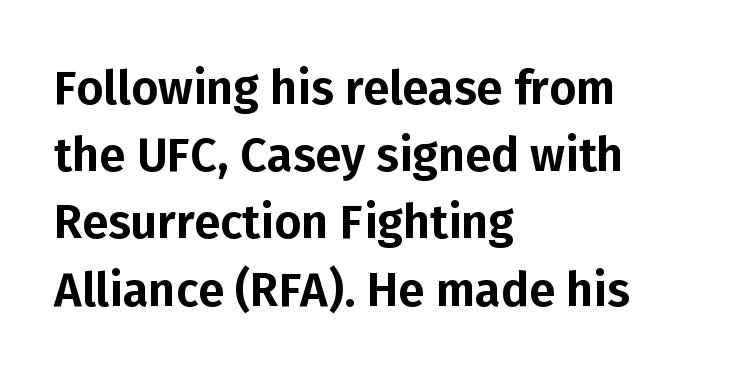
{"serif": "no", "italic": "no", "width": "normal", "stroke_contrast": "low", "x_height": "medium", "monospaced": "no", "underline": "no", "align": "left", "line_spacing": "normal", "line_spacing_ratio": 1.43, "letter_spacing": "normal", "letter_spacing_em": 0.0, "glyph_px": 47}
